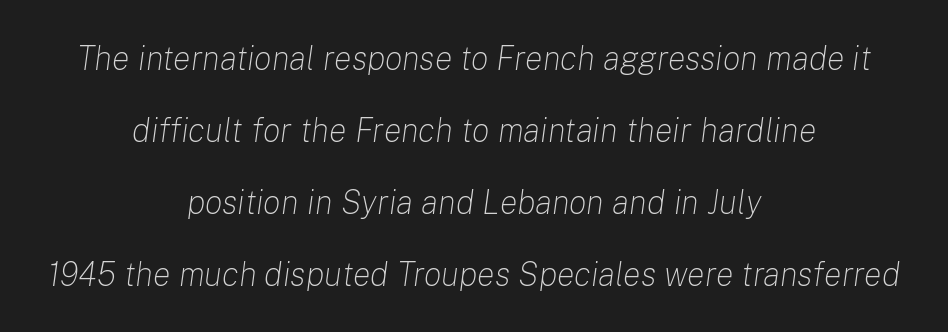
You could not count columns in this text — the font is proportionally spaced. Notice how the stems are inclined rather than vertical — that's the hallmark of italics. The glyphs are unaccompanied by any horizontal stroke below them. Stroke mass is kept to a normal reading level or below.
